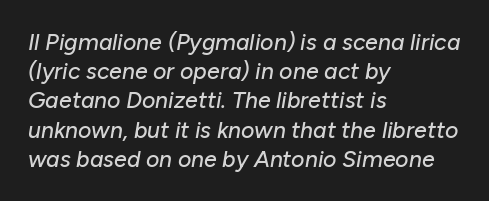
The rendering uses a moderate line-height, typical for paragraphs. The ragged edge is on the right, which tells us the setting is flush left. Quick note: italic. The gap between lines stays unmarked. Nothing unusual about the tracking: characters are spaced as the font intends.
